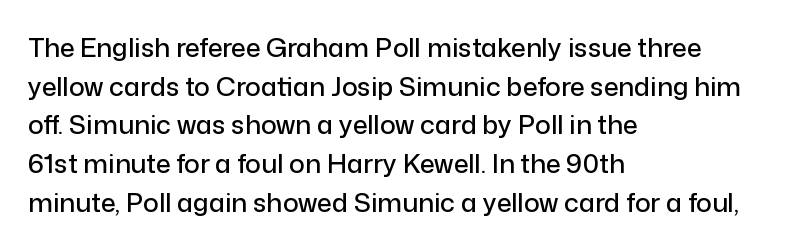
The image shows 26 px text type, upright; set left-aligned, normal line spacing (1.49x), normal letter spacing, not underlined.
